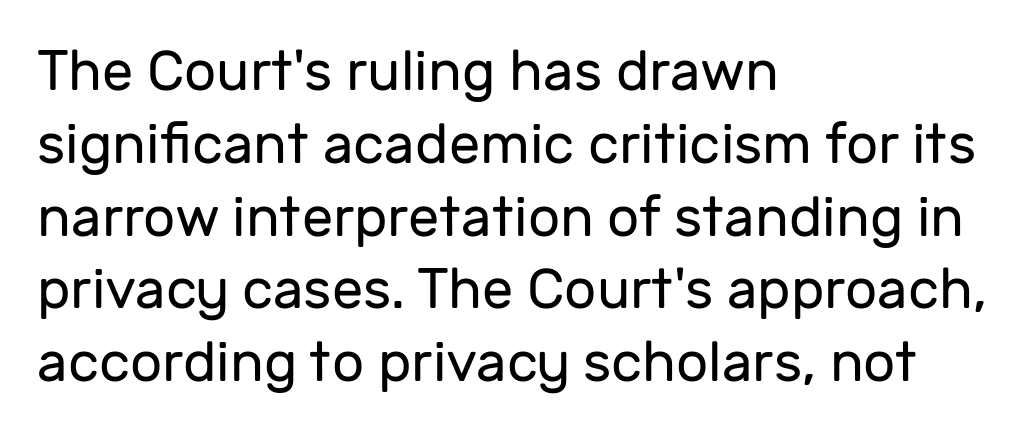
{"serif": "no", "italic": "no", "bold": "no", "weight": "regular", "width": "normal", "stroke_contrast": "low", "x_height": "medium", "monospaced": "no", "underline": "no", "align": "left", "line_spacing": "normal", "line_spacing_ratio": 1.3, "letter_spacing": "normal", "letter_spacing_em": 0.0, "glyph_px": 56}
